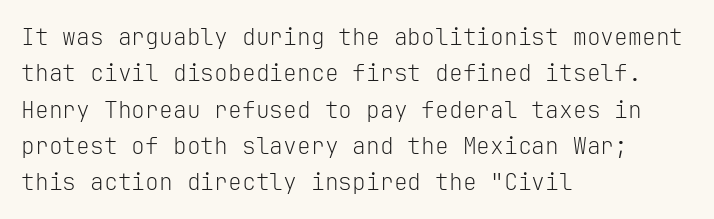
The image shows 23 px text type, upright; set left-aligned, normal line spacing (1.58x), normal letter spacing, not underlined.
